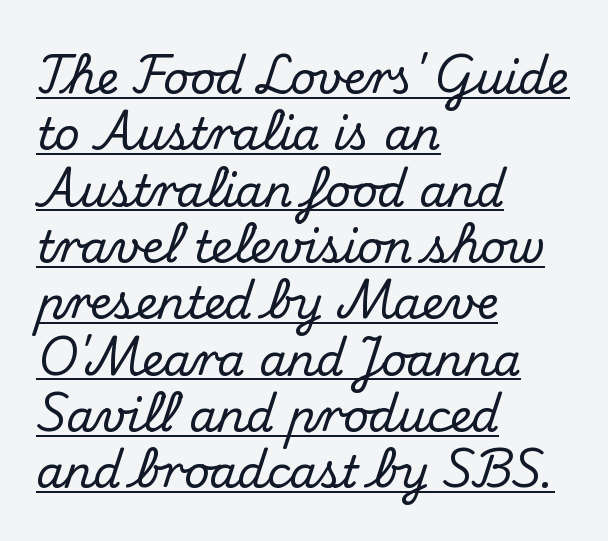
{"serif": "yes", "width": "normal", "stroke_contrast": "medium", "x_height": "small", "monospaced": "no", "underline": "yes", "align": "left", "line_spacing": "normal", "line_spacing_ratio": 1.28, "letter_spacing": "normal", "letter_spacing_em": 0.0, "glyph_px": 44}
